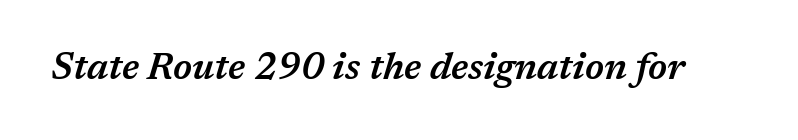
The image shows 37 px semibold type, italic (leaning right); set normal letter spacing, not underlined; medium stroke contrast and a medium x-height.
